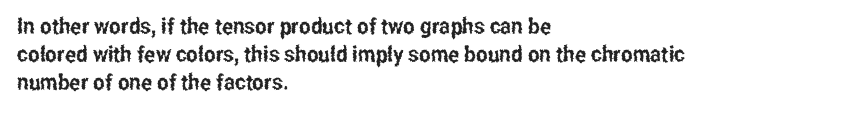
In terms of leading, this rendering sits right in the middle. Do the letters lean? They stand straight. These lines stack with their left ends in a neat column. The zone under the glyphs is completely vacant. The letters sit at their default tracking, neither squeezed nor spread.
